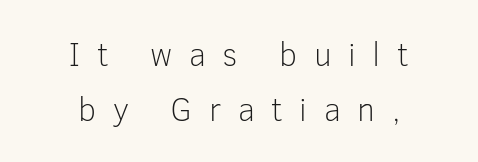
{"serif": "no", "italic": "no", "bold": "no", "weight": "light", "width": "normal", "stroke_contrast": "low", "x_height": "medium", "monospaced": "no", "underline": "no", "align": "center", "line_spacing": "normal", "line_spacing_ratio": 1.68, "letter_spacing": "wide", "letter_spacing_em": 0.5, "glyph_px": 33}
